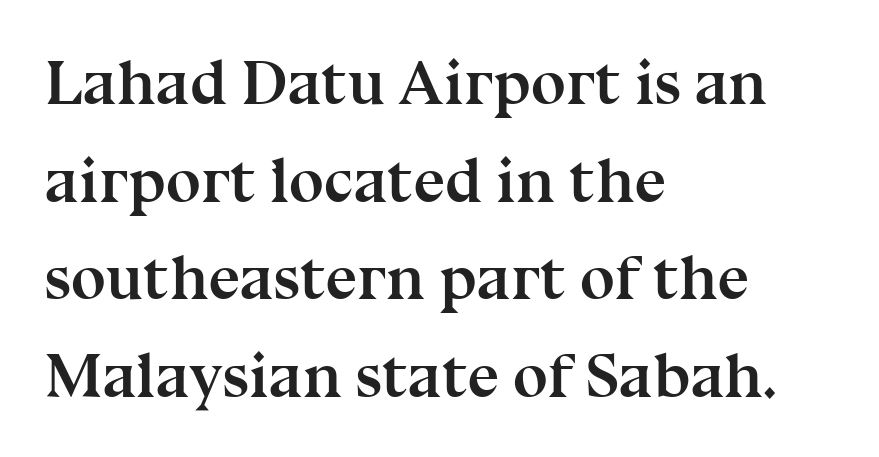
The rendering shows small feet on the letterforms — a serif design. Teacher's note: observe the even left margin — that is flush-left alignment. Designer's note — italics off, roman on. Vertical spacing — default.
